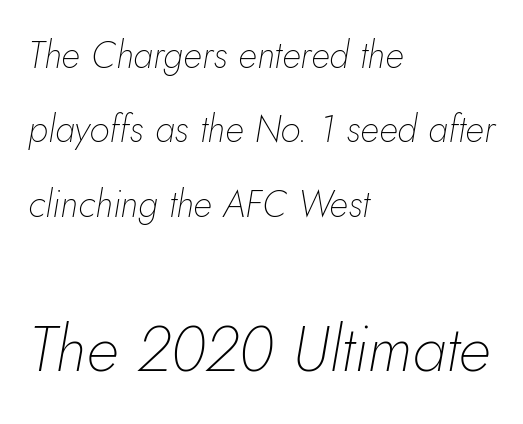
The whole block is typeset with a tilt. The letters advance in unequal steps, a hallmark of proportional type. Lines of text with bare space underneath. The passage is arranged the way most books set body copy — flush left. The passage shown is not bold in any degree.
